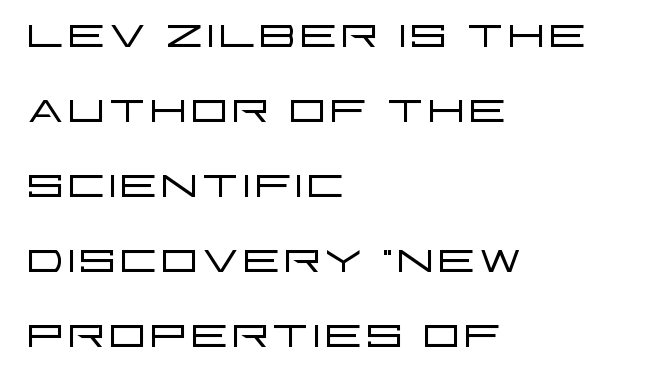
Q: Is the text bold? A: No.
Q: Is the text italic (slanted)? A: No, it is upright.
Q: Is the typeface a serif or a sans-serif typeface? A: Sans-serif.
Q: Is the text underlined? A: No.
Q: How is the paragraph aligned? A: Left-aligned.
Q: Is the spacing between letters normal or unusually wide? A: Normal.
Q: Width (condensed, normal, or wide)? A: Wide.
Q: Stroke contrast? A: Low.
Q: x-height? A: Large.
Q: Monospaced? A: No.
